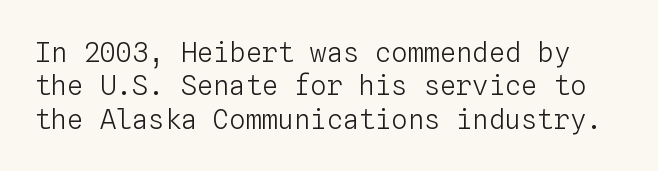
{"italic": "no", "bold": "no", "underline": "no", "line_spacing_ratio": 1.24, "letter_spacing": "normal", "letter_spacing_em": 0.0, "glyph_px": 27}
